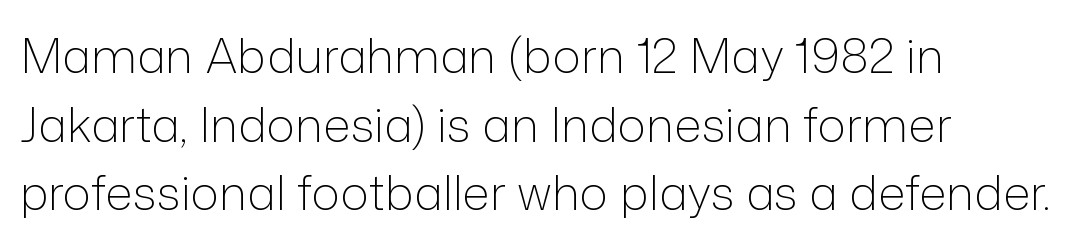
Q: Is the text bold? A: No.
Q: Is the text italic (slanted)? A: No, it is upright.
Q: Is the typeface a serif or a sans-serif typeface? A: Sans-serif.
Q: Is the text underlined? A: No.
Q: How is the paragraph aligned? A: Left-aligned.
Q: Is the spacing between letters normal or unusually wide? A: Normal.
Q: Is the spacing between lines tight, normal or loose? A: Normal.
Q: Width (condensed, normal, or wide)? A: Normal.
Q: Stroke contrast? A: Low.
Q: x-height? A: Medium.
Q: Monospaced? A: No.
